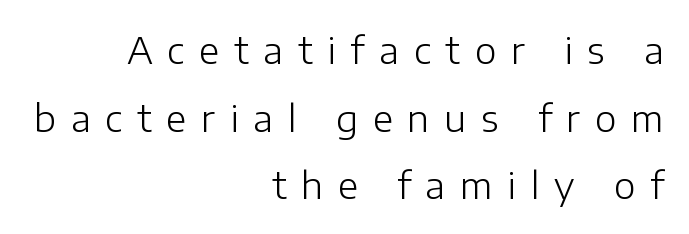
{"serif": "no", "italic": "no", "bold": "no", "weight": "light", "width": "normal", "stroke_contrast": "low", "x_height": "medium", "monospaced": "no", "underline": "no", "align": "right", "line_spacing_ratio": 1.83, "letter_spacing": "wide", "letter_spacing_em": 0.4, "glyph_px": 37}
